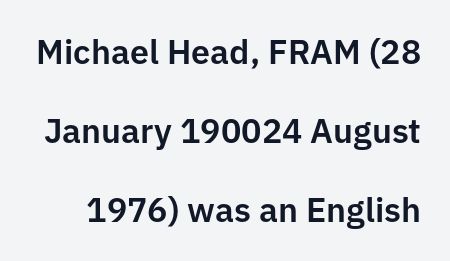
The image shows 34 px sans-serif type, upright; set loose line spacing (2.32x), normal letter spacing, not underlined; low stroke contrast and a medium x-height.
